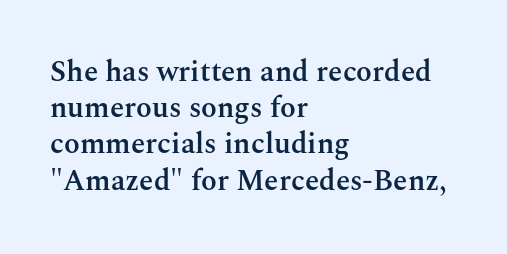
{"serif": "yes", "italic": "no", "bold": "semi", "weight": "semibold", "width": "normal", "stroke_contrast": "medium", "x_height": "medium", "monospaced": "no", "underline": "no", "align": "left", "line_spacing": "normal", "line_spacing_ratio": 1.25, "letter_spacing": "normal", "letter_spacing_em": 0.0, "glyph_px": 29}
